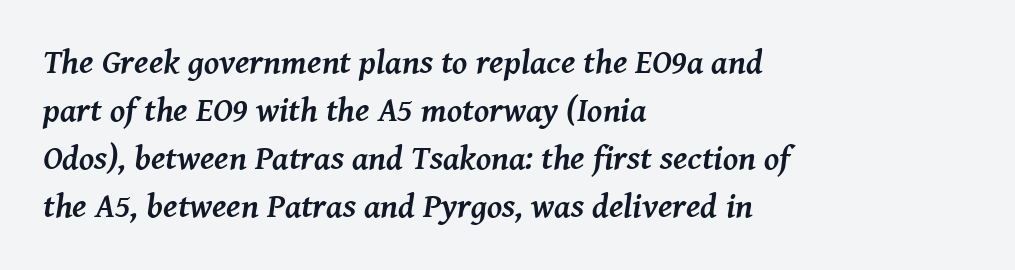
Teacher's note: observe the even left margin — that is flush-left alignment. Observe the ordinary spacing: letters are neighbours, not strangers. The glyphs are unaccompanied by any horizontal stroke below them. The face used here is proportionally spaced, like ordinary book or web type. Quick note: italic. Set as a true bold cut, around the 700 mark.
